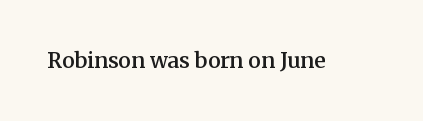
Q: Is the text bold? A: Semi-bold.
Q: Is the text italic (slanted)? A: No, it is upright.
Q: Is the text underlined? A: No.
Q: Is the spacing between letters normal or unusually wide? A: Normal.
